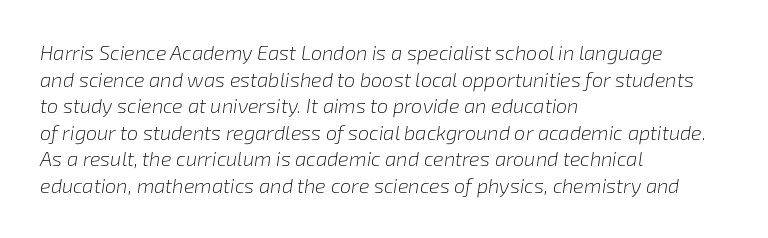
Q: Is the text bold? A: No.
Q: Is the text italic (slanted)? A: Yes, it leans right by about 8 degrees.
Q: Is the text underlined? A: No.
Q: How is the paragraph aligned? A: Left-aligned.
Q: Is the spacing between letters normal or unusually wide? A: Normal.
Q: Is the spacing between lines tight, normal or loose? A: Normal.
